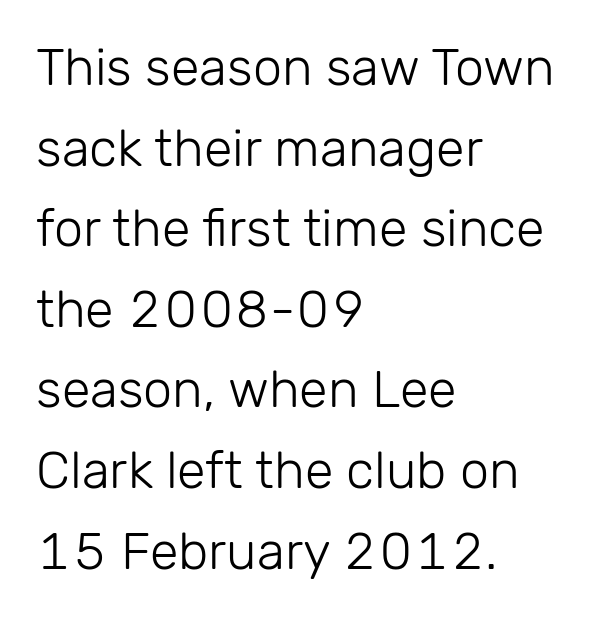
The specimen reads as upright at a glance. Clear beneath every line of the passage. Stroke terminals: plain, sans-serif. This is not heavy type; no bold has been used. These lines are set flush left with a ragged right edge.
